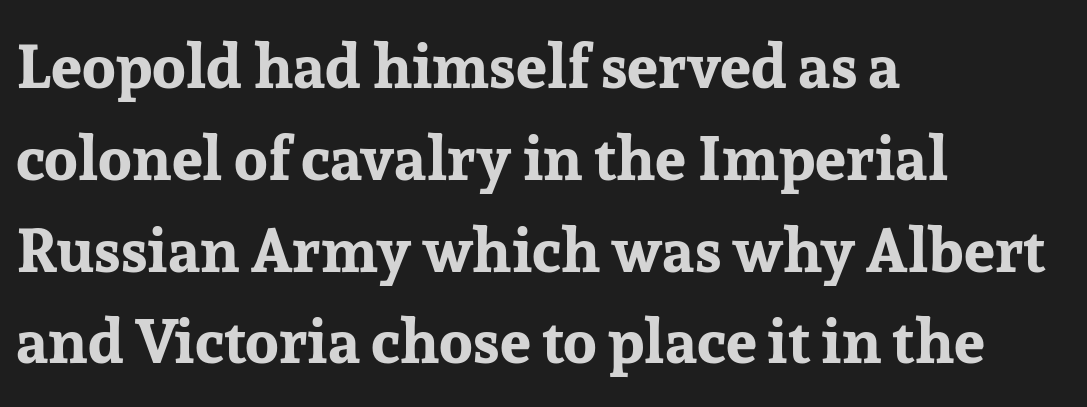
Q: Is the text bold? A: Yes.
Q: Is the text italic (slanted)? A: No, it is upright.
Q: Is the typeface a serif or a sans-serif typeface? A: Serif.
Q: Is the text underlined? A: No.
Q: How is the paragraph aligned? A: Left-aligned.
Q: Is the spacing between letters normal or unusually wide? A: Normal.
Q: Is the spacing between lines tight, normal or loose? A: Normal.
Q: Width (condensed, normal, or wide)? A: Normal.
Q: Stroke contrast? A: Low.
Q: x-height? A: Medium.
Q: Monospaced? A: No.
